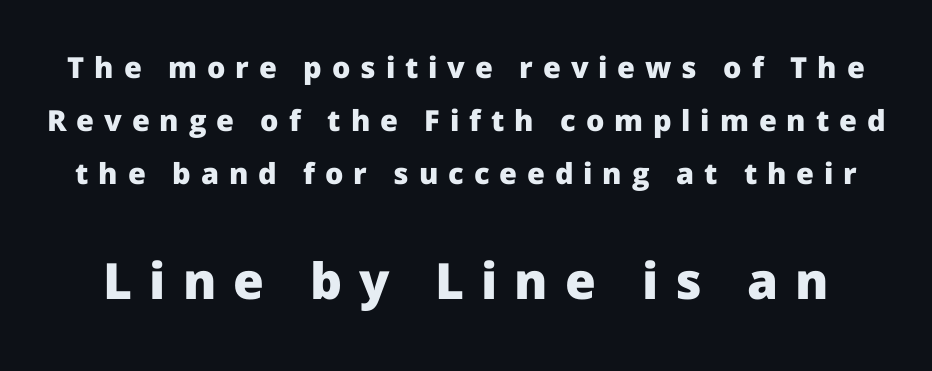
Q: Is the text bold? A: Yes.
Q: Is the text italic (slanted)? A: No, it is upright.
Q: Is the typeface a serif or a sans-serif typeface? A: Sans-serif.
Q: Is the text underlined? A: No.
Q: Is the spacing between letters normal or unusually wide? A: Unusually wide.
Q: Which block of text is set in a larger size, the first (top) or the second (bottom)? A: The second (bottom) one.
Q: Width (condensed, normal, or wide)? A: Normal.
Q: Stroke contrast? A: Low.
Q: x-height? A: Medium.
Q: Monospaced? A: No.
